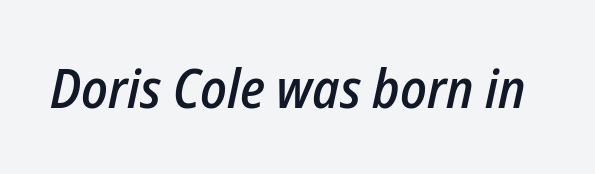
The image shows 54 px semibold, condensed type, italic (leaning right); set normal letter spacing, not underlined; low stroke contrast and a medium x-height.
